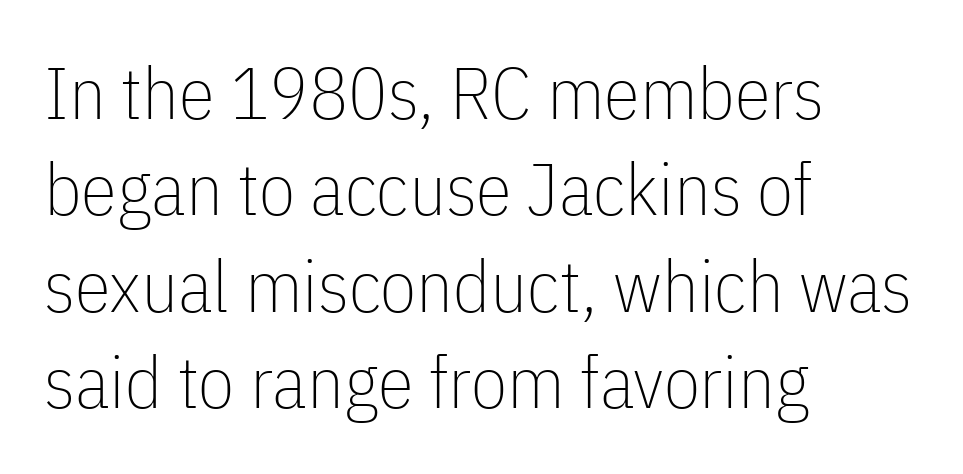
The image shows 73 px thin, condensed sans-serif type, upright; set left-aligned, normal line spacing (1.32x), normal letter spacing, not underlined; low stroke contrast and a medium x-height.
